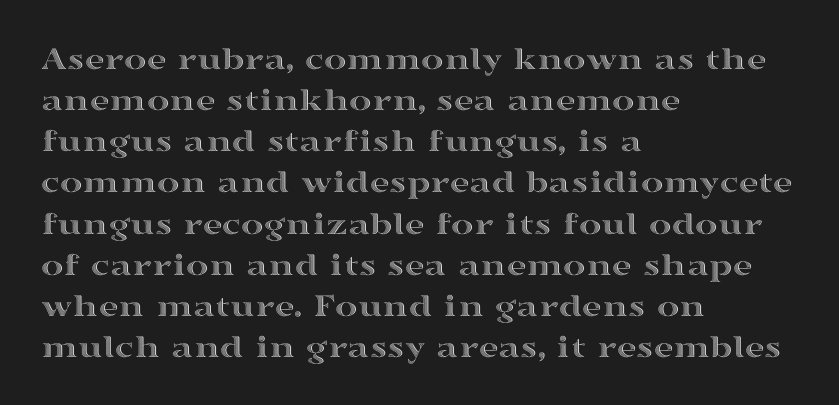
The image shows 34 px wide type, upright; set left-aligned, line spacing 1.21x, normal letter spacing, not underlined; a medium x-height.
